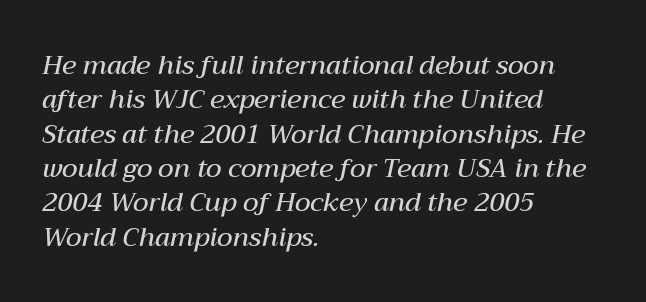
Q: Is the text bold? A: Semi-bold.
Q: Is the text italic (slanted)? A: Yes, it leans right by about 12 degrees.
Q: Is the text underlined? A: No.
Q: How is the paragraph aligned? A: Left-aligned.
Q: Is the spacing between letters normal or unusually wide? A: Normal.
Q: Is the spacing between lines tight, normal or loose? A: Normal.
